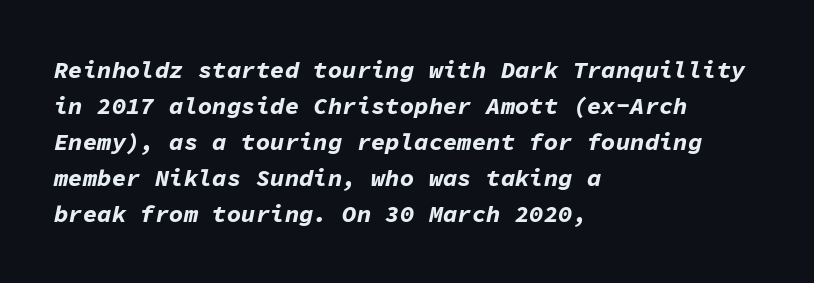
The image shows 24 px bold type, italic (leaning right); set left-aligned, normal line spacing (1.5x), normal letter spacing, not underlined.
